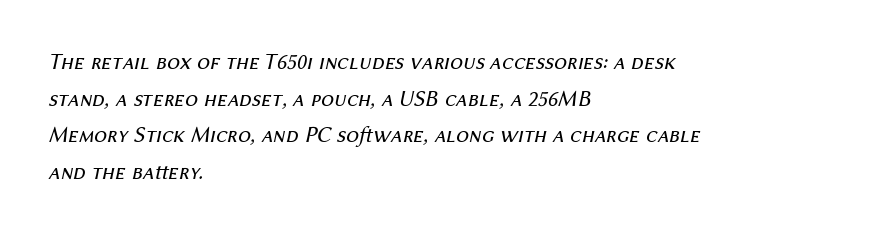
Q: Is the text bold? A: No.
Q: Is the text italic (slanted)? A: Yes, it leans right by about 12 degrees.
Q: Is the text underlined? A: No.
Q: How is the paragraph aligned? A: Left-aligned.
Q: Is the spacing between letters normal or unusually wide? A: Normal.
Q: Is the spacing between lines tight, normal or loose? A: Normal.
